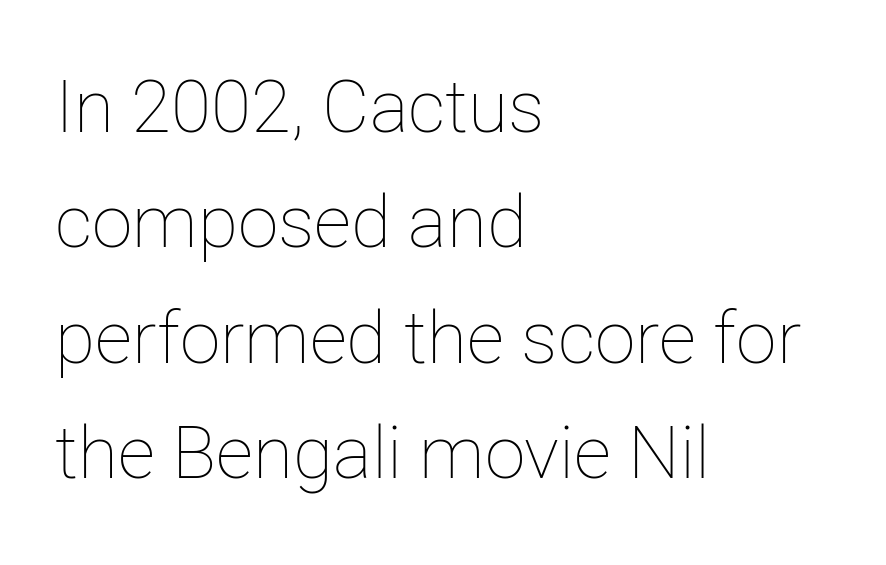
The vertical gap from one line to the next is medium. The specimen omits any rule beneath the text block's lines. Does the copy run flush right? No — it runs flush left. A typesetter would call this zero additional tracking. Think of a printed novel: that variable character pitch is what you see here. Every character sits straight up, as roman type does.
